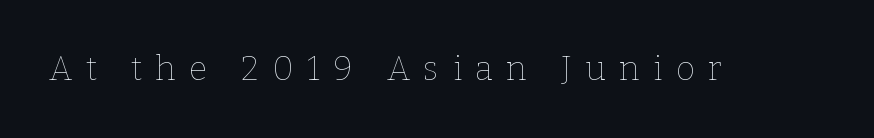
The image shows 33 px thin type, upright; set unusually wide letter spacing (+0.41 em), not underlined; low stroke contrast and a medium x-height.
